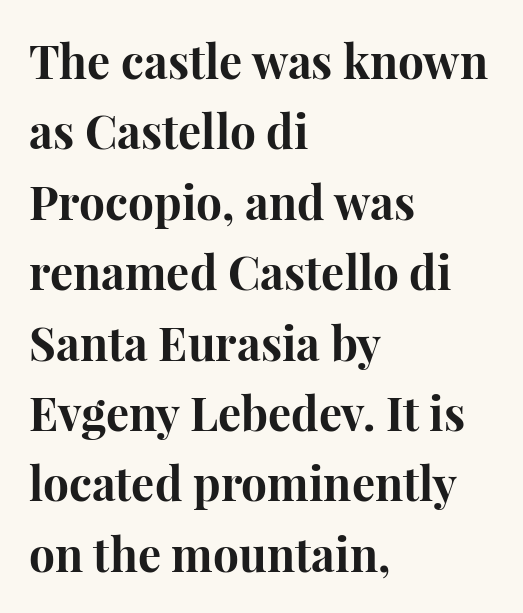
{"serif": "yes", "italic": "no", "bold": "yes", "weight": "bold", "width": "normal", "stroke_contrast": "high", "x_height": "medium", "monospaced": "no", "underline": "no", "align": "left", "line_spacing": "normal", "line_spacing_ratio": 1.53, "letter_spacing": "normal", "letter_spacing_em": 0.0, "glyph_px": 46}
